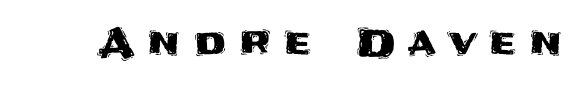
{"serif": "no", "italic": "no", "width": "normal", "stroke_contrast": "medium", "x_height": "large", "monospaced": "no", "underline": "no", "letter_spacing": "wide", "letter_spacing_em": 0.34, "glyph_px": 38}
